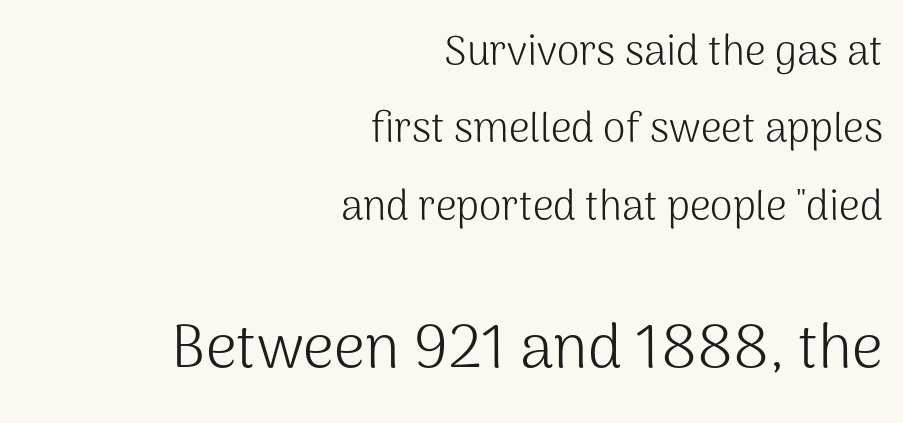
Q: Is the text bold? A: No.
Q: Is the text italic (slanted)? A: No, it is upright.
Q: Is the typeface a serif or a sans-serif typeface? A: Sans-serif.
Q: Is the text underlined? A: No.
Q: How is the paragraph aligned? A: Right-aligned.
Q: Is the spacing between letters normal or unusually wide? A: Normal.
Q: Which block of text is set in a larger size, the first (top) or the second (bottom)? A: The second (bottom) one.
Q: Width (condensed, normal, or wide)? A: Normal.
Q: Stroke contrast? A: Medium.
Q: x-height? A: Medium.
Q: Monospaced? A: No.
